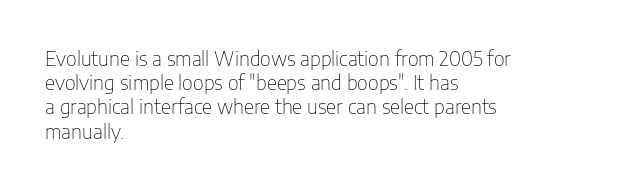
{"italic": "no", "bold": "no", "underline": "no", "align": "left", "line_spacing_ratio": 1.21, "letter_spacing": "normal", "letter_spacing_em": 0.0, "glyph_px": 20}
